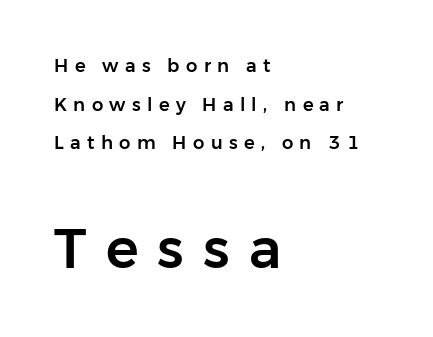
The image shows 55 px sans-serif type, upright; set left-aligned, loose line spacing (2.15x), unusually wide letter spacing (+0.35 em), not underlined; the second (bottom) block is 3.06x larger; low stroke contrast and a medium x-height.
